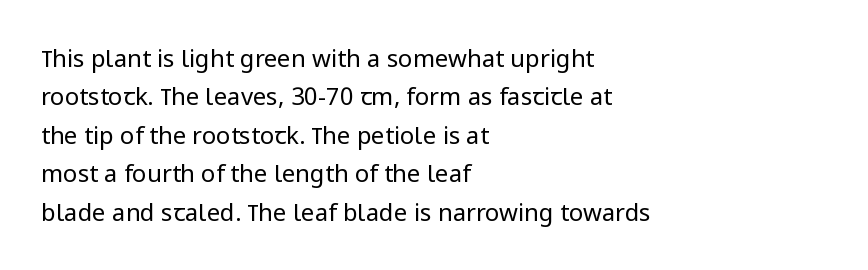
Plain, unruled lines of type. No heavy texture on the line: the type isn't bold. Look at the tracking — it's just the regular setting, nothing added. The axis of the letterforms is exactly vertical. The rows are spaced the way most documents space them.
